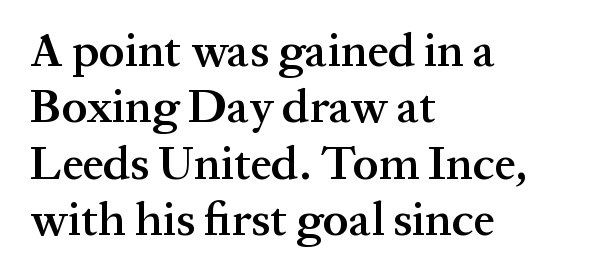
Q: Is the text bold? A: Semi-bold.
Q: Is the text italic (slanted)? A: No, it is upright.
Q: Is the typeface a serif or a sans-serif typeface? A: Serif.
Q: Is the text underlined? A: No.
Q: How is the paragraph aligned? A: Left-aligned.
Q: Is the spacing between letters normal or unusually wide? A: Normal.
Q: Width (condensed, normal, or wide)? A: Normal.
Q: Stroke contrast? A: Medium.
Q: x-height? A: Medium.
Q: Monospaced? A: No.
